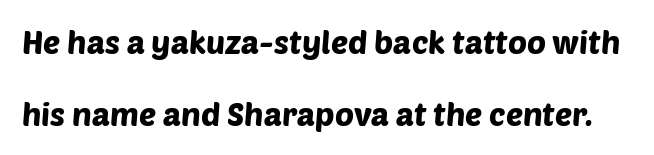
Q: Is the typeface a serif or a sans-serif typeface? A: Sans-serif.
Q: Is the text underlined? A: No.
Q: Is the spacing between letters normal or unusually wide? A: Normal.
Q: Is the spacing between lines tight, normal or loose? A: Loose.
Q: Width (condensed, normal, or wide)? A: Normal.
Q: Stroke contrast? A: Low.
Q: x-height? A: Large.
Q: Monospaced? A: No.
